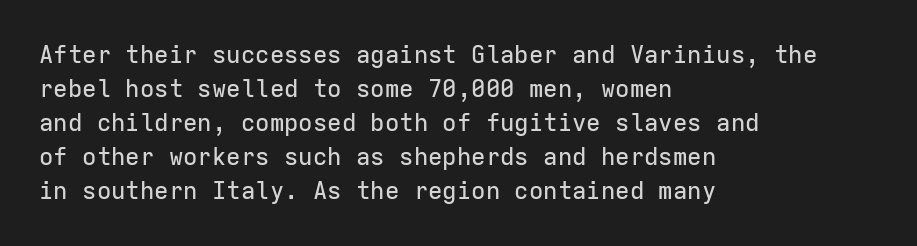
Each word holds together tightly as a unit, with standard inter-letter gaps. Horizontally, the lines are justified to the leading edge only. Check the space under the baseline: it is left empty. Leading matches the norm, producing a regular column.
